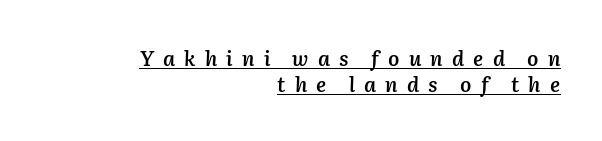
Is the type bold? Partly — it's a semibold, heavier than regular but not fully bold. Substantial extra tracking has been applied to these lines. Characters are canted at an angle relative to the baseline's perpendicular. Compared with typical paragraphs, the rows here are spaced about the same. A baseline rule has been typeset under these characters. Typeset ragged left — the right edge is the straight one.
